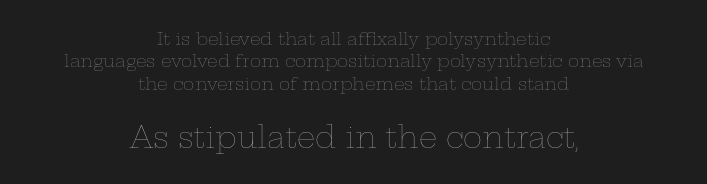
Q: Is the text bold? A: No.
Q: Is the text italic (slanted)? A: No, it is upright.
Q: Is the text underlined? A: No.
Q: How is the paragraph aligned? A: Centered.
Q: Is the spacing between letters normal or unusually wide? A: Normal.
Q: Is the spacing between lines tight, normal or loose? A: Normal.
Q: Which block of text is set in a larger size, the first (top) or the second (bottom)? A: The second (bottom) one.
Q: Width (condensed, normal, or wide)? A: Wide.
Q: Stroke contrast? A: Low.
Q: x-height? A: Medium.
Q: Monospaced? A: No.
